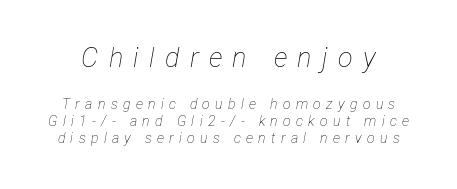
{"italic": "yes", "lean": "right", "slant_degrees": 12, "bold": "no", "underline": "no", "line_spacing_ratio": 1.23, "letter_spacing": "wide", "letter_spacing_em": 0.38, "larger_block": "first", "size_ratio": 1.93, "glyph_px": 27}
